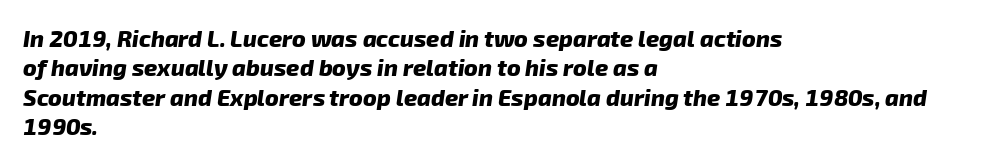
{"bold": "yes", "underline": "no", "align": "left", "line_spacing": "normal", "line_spacing_ratio": 1.28, "letter_spacing": "normal", "letter_spacing_em": 0.0, "glyph_px": 23}
